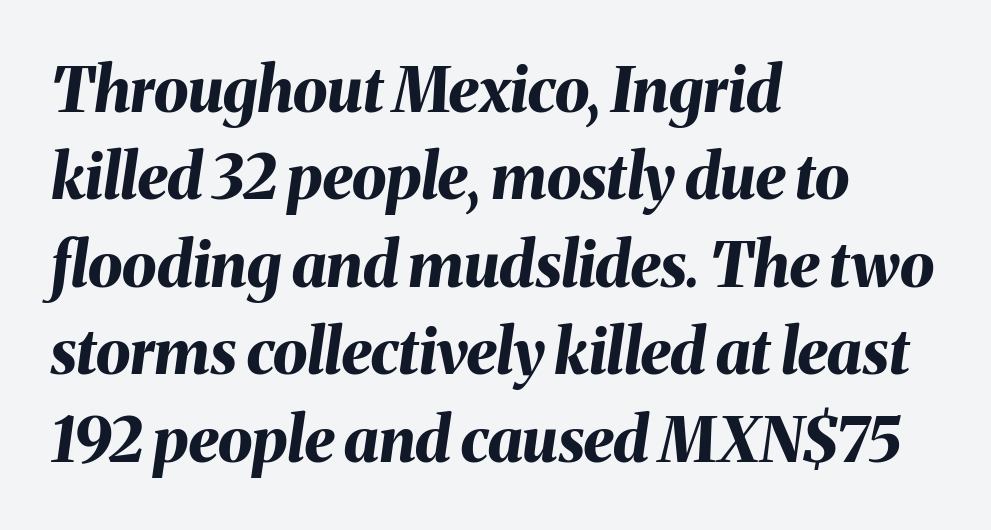
Q: Is the text bold? A: Yes.
Q: Is the text italic (slanted)? A: Yes, it leans right by about 8 degrees.
Q: Is the text underlined? A: No.
Q: How is the paragraph aligned? A: Left-aligned.
Q: Is the spacing between letters normal or unusually wide? A: Normal.
Q: Is the spacing between lines tight, normal or loose? A: Normal.
Q: Width (condensed, normal, or wide)? A: Normal.
Q: Stroke contrast? A: Medium.
Q: x-height? A: Medium.
Q: Monospaced? A: No.
